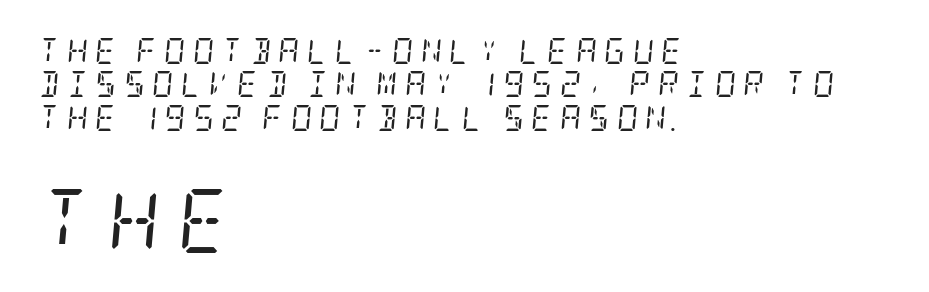
The image shows 64 px regular-weight, condensed serif type, italic (leaning right); set left-aligned, normal line spacing (1.28x), unusually wide letter spacing (+0.28 em), not underlined; the second (bottom) block is 2.46x larger; low stroke contrast and a large x-height.
